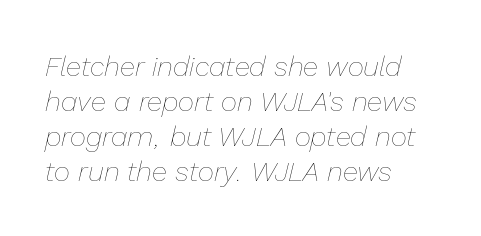
Think of a printed novel: that variable character pitch is what you see here. The cut favours lightness, reaching ordinary text weight at its darkest. Would a proofreader flag this as italicized? Yes. The rendering anchors every line to the left-hand side.
